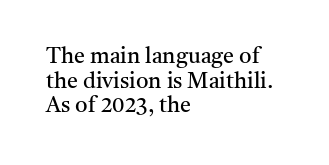
The text block is weighted toward the left margin, trailing off unevenly rightward. The weight would be labelled regular, book, light, or lighter still. Does extra space separate the letters? No, they use regular spacing. Very little white space separates one row of letters from the next.
